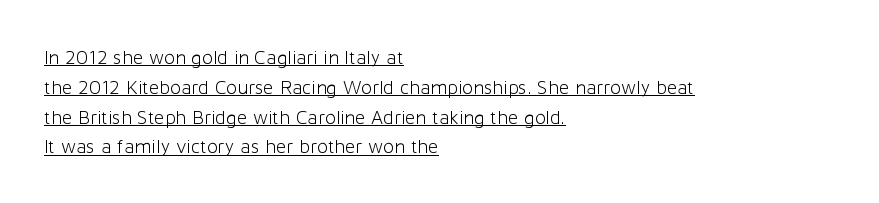
Weight class: somewhere from thin through regular. This is the regular roman posture of the typeface. The rendering uses a moderate line-height, typical for paragraphs. The lines in this sample share a left origin and differ only in where they stop.
